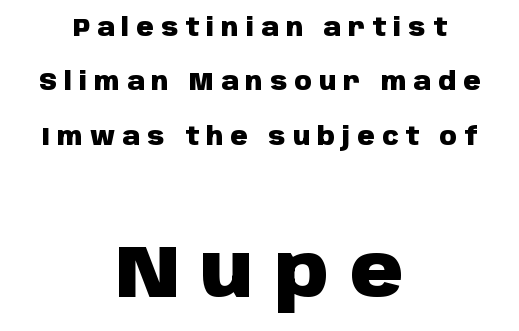
The area under the type is left untouched. The sample has been set heavy, in full bold. Style check: upright. Larger block? The one below; the one above is distinctly smaller.
